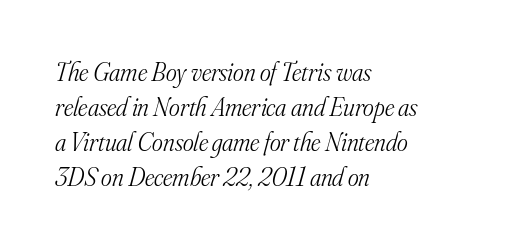
These lines were composed using italics. These lines sit exactly where default settings would place them. The space beneath each line is pristine and unruled. The text block is weighted toward the left margin, trailing off unevenly rightward. The type is set solid horizontally, with unmodified tracking. These glyphs show unthickened strokes, regular width or finer.
